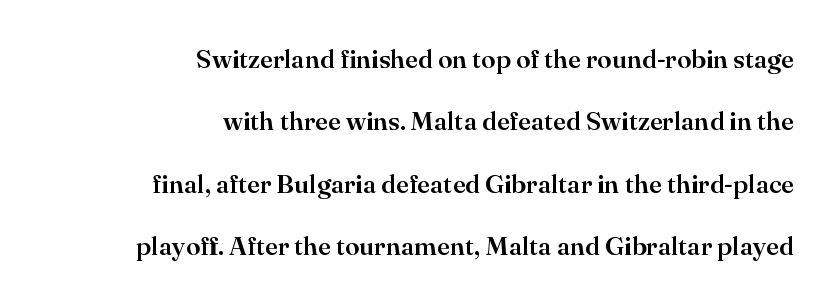
Q: Is the text italic (slanted)? A: No, it is upright.
Q: Is the text underlined? A: No.
Q: How is the paragraph aligned? A: Right-aligned.
Q: Is the spacing between letters normal or unusually wide? A: Normal.
Q: Is the spacing between lines tight, normal or loose? A: Loose.
